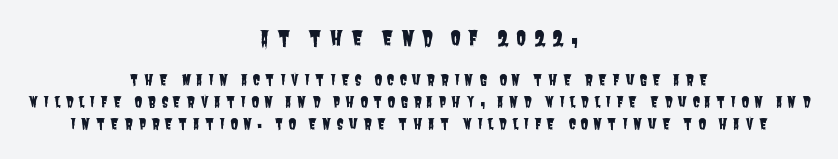
The letters in the upper block stand taller than those in the block below. Type without underlining. This block has exactly the height ordinary leading produces. Spacing between characters has been opened up far beyond the box default. Horizontal alignment here is central, giving a formal, balanced look.
